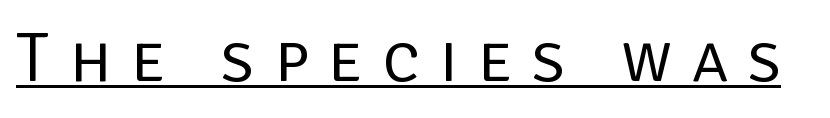
Q: Is the text bold? A: No.
Q: Is the text italic (slanted)? A: No, it is upright.
Q: Is the typeface a serif or a sans-serif typeface? A: Sans-serif.
Q: Is the text underlined? A: Yes.
Q: Is the spacing between letters normal or unusually wide? A: Unusually wide.
Q: Width (condensed, normal, or wide)? A: Normal.
Q: Stroke contrast? A: Low.
Q: x-height? A: Large.
Q: Monospaced? A: No.
